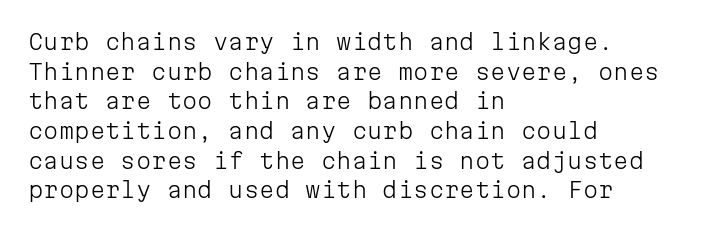
Q: Is the text bold? A: No.
Q: Is the text italic (slanted)? A: No, it is upright.
Q: Is the text underlined? A: No.
Q: How is the paragraph aligned? A: Left-aligned.
Q: Is the spacing between letters normal or unusually wide? A: Normal.
Q: Is the spacing between lines tight, normal or loose? A: Normal.
